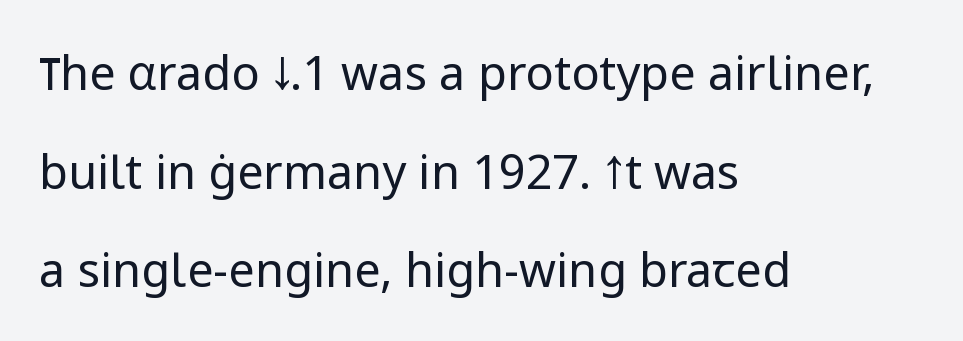
The image shows 47 px regular-weight sans-serif type, upright; set left-aligned, loose line spacing (2.1x), normal letter spacing, not underlined; low stroke contrast and a medium x-height.
